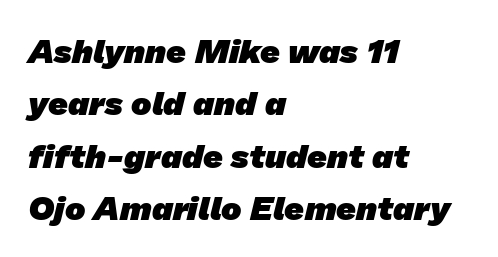
{"serif": "no", "bold": "yes", "weight": "heavy", "width": "normal", "stroke_contrast": "low", "x_height": "medium", "monospaced": "no", "underline": "no", "align": "left", "line_spacing": "normal", "line_spacing_ratio": 1.54, "letter_spacing": "normal", "letter_spacing_em": 0.0, "glyph_px": 34}
